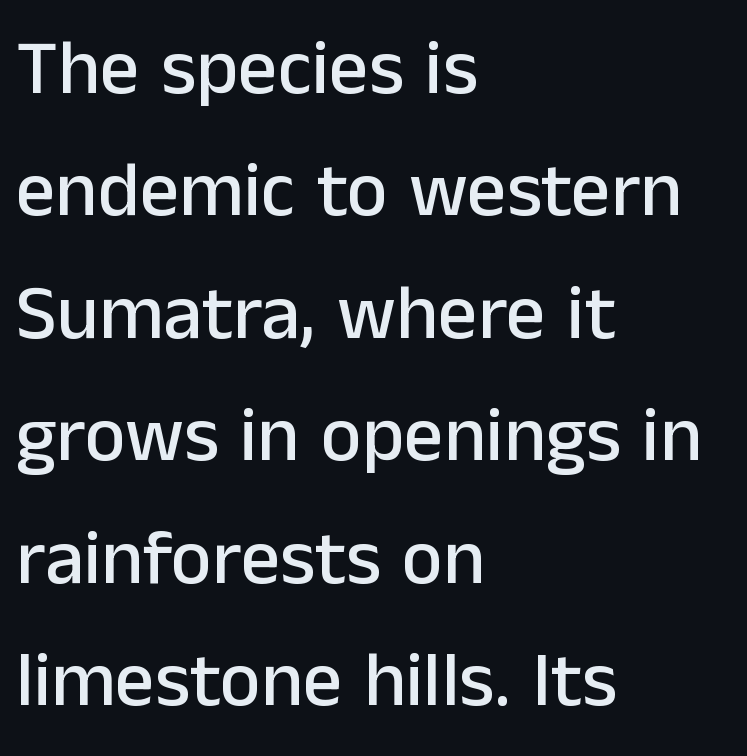
The image shows 78 px sans-serif type, upright; set left-aligned, normal line spacing (1.57x), normal letter spacing, not underlined; low stroke contrast and a medium x-height.
